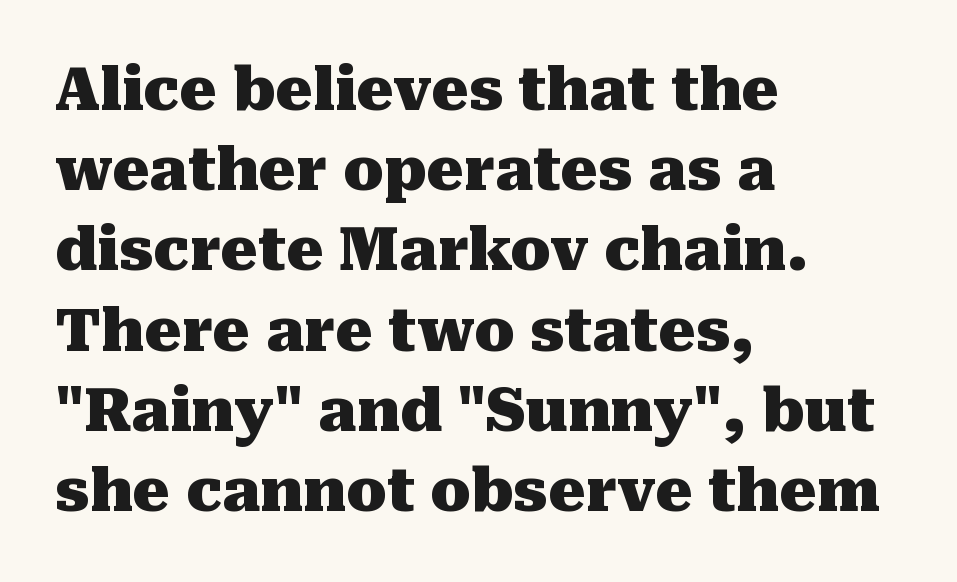
The image shows 59 px heavy serif type, upright; set left-aligned, normal line spacing (1.36x), normal letter spacing, not underlined; medium stroke contrast and a medium x-height.
